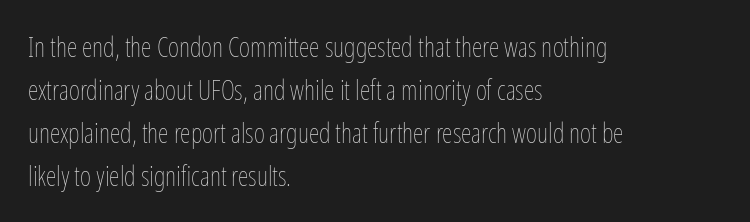
The image shows 27 px text type, upright; set left-aligned, normal line spacing (1.59x), normal letter spacing, not underlined.
